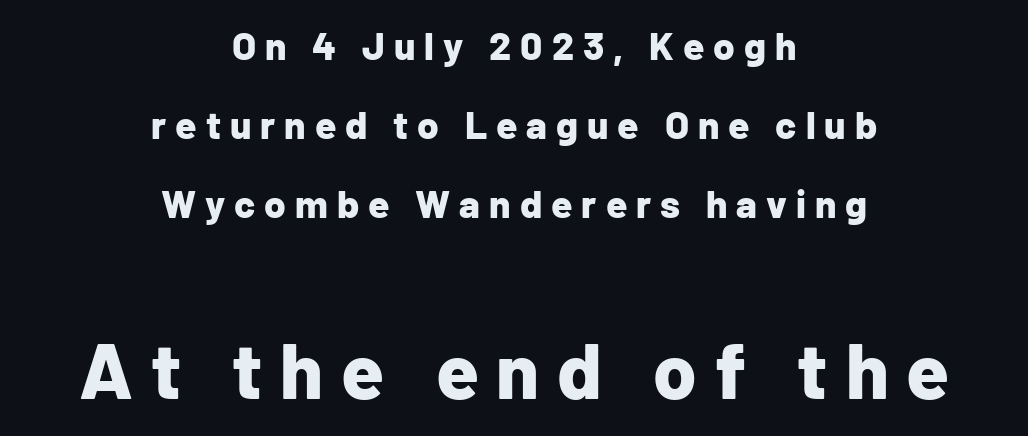
Q: Is the text bold? A: Yes.
Q: Is the text italic (slanted)? A: No, it is upright.
Q: Is the typeface a serif or a sans-serif typeface? A: Sans-serif.
Q: Is the text underlined? A: No.
Q: How is the paragraph aligned? A: Centered.
Q: Is the spacing between letters normal or unusually wide? A: Unusually wide.
Q: Is the spacing between lines tight, normal or loose? A: Loose.
Q: Which block of text is set in a larger size, the first (top) or the second (bottom)? A: The second (bottom) one.
Q: Width (condensed, normal, or wide)? A: Normal.
Q: Stroke contrast? A: Low.
Q: x-height? A: Medium.
Q: Monospaced? A: No.
